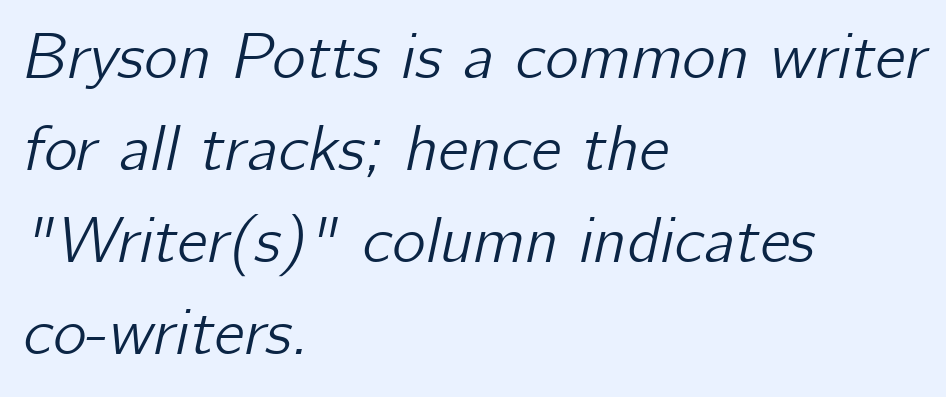
Q: Is the text italic (slanted)? A: Yes, it leans right by about 12 degrees.
Q: Is the text underlined? A: No.
Q: How is the paragraph aligned? A: Left-aligned.
Q: Is the spacing between letters normal or unusually wide? A: Normal.
Q: Is the spacing between lines tight, normal or loose? A: Normal.
Q: Width (condensed, normal, or wide)? A: Normal.
Q: Stroke contrast? A: Low.
Q: x-height? A: Medium.
Q: Monospaced? A: No.
